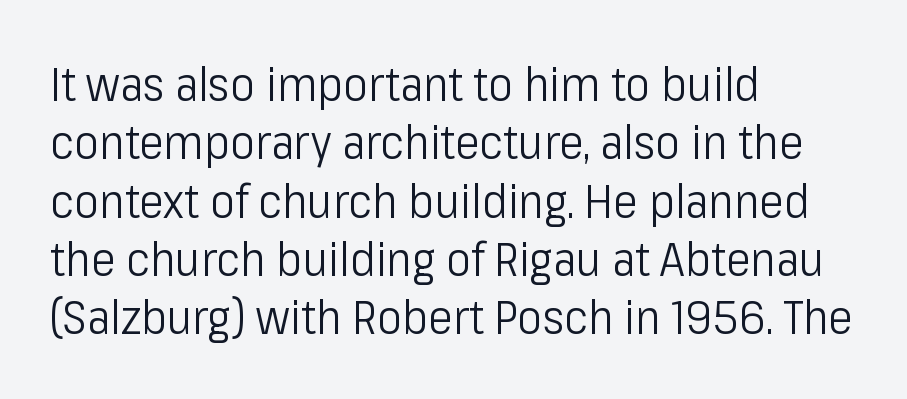
Q: Is the text bold? A: No.
Q: Is the text italic (slanted)? A: No, it is upright.
Q: Is the typeface a serif or a sans-serif typeface? A: Sans-serif.
Q: Is the text underlined? A: No.
Q: How is the paragraph aligned? A: Left-aligned.
Q: Is the spacing between letters normal or unusually wide? A: Normal.
Q: Width (condensed, normal, or wide)? A: Condensed.
Q: Stroke contrast? A: Low.
Q: x-height? A: Medium.
Q: Monospaced? A: No.
